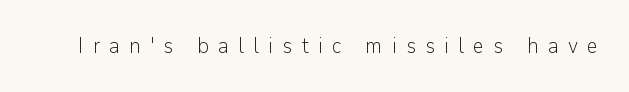
The image shows 21 px text type, upright; set unusually wide letter spacing (+0.45 em), not underlined.
